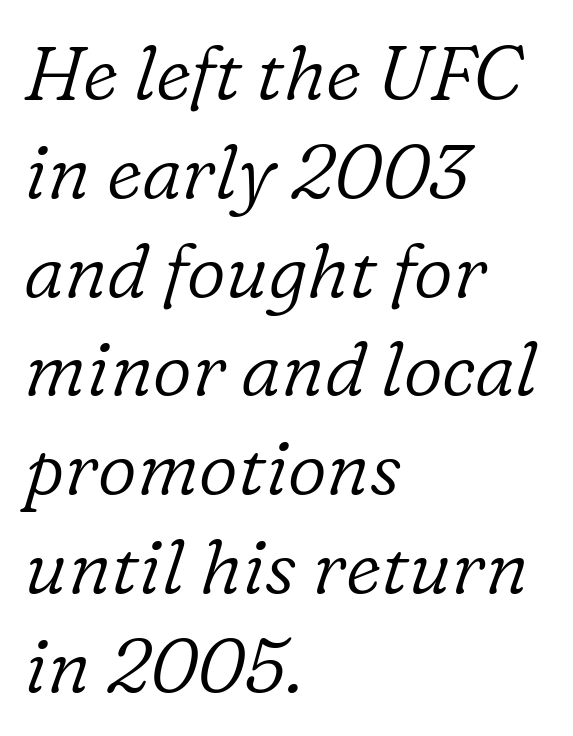
Q: Is the text bold? A: No.
Q: Is the text italic (slanted)? A: Yes, it leans right by about 16 degrees.
Q: Is the typeface a serif or a sans-serif typeface? A: Serif.
Q: Is the text underlined? A: No.
Q: How is the paragraph aligned? A: Left-aligned.
Q: Is the spacing between letters normal or unusually wide? A: Normal.
Q: Is the spacing between lines tight, normal or loose? A: Normal.
Q: Width (condensed, normal, or wide)? A: Normal.
Q: Stroke contrast? A: Low.
Q: x-height? A: Medium.
Q: Monospaced? A: No.
